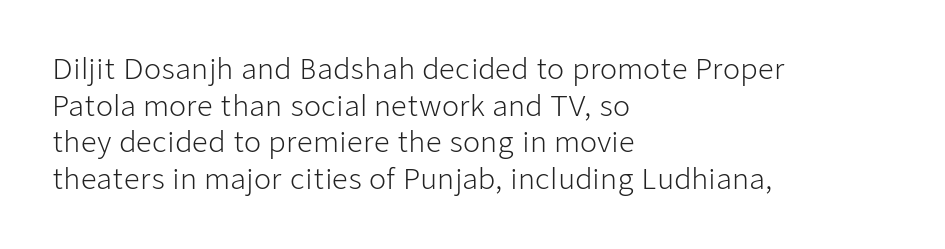
Q: Is the text bold? A: No.
Q: Is the text italic (slanted)? A: No, it is upright.
Q: Is the typeface a serif or a sans-serif typeface? A: Sans-serif.
Q: Is the text underlined? A: No.
Q: How is the paragraph aligned? A: Left-aligned.
Q: Is the spacing between letters normal or unusually wide? A: Normal.
Q: Is the spacing between lines tight, normal or loose? A: Normal.
Q: Width (condensed, normal, or wide)? A: Normal.
Q: Stroke contrast? A: Low.
Q: x-height? A: Medium.
Q: Monospaced? A: No.
